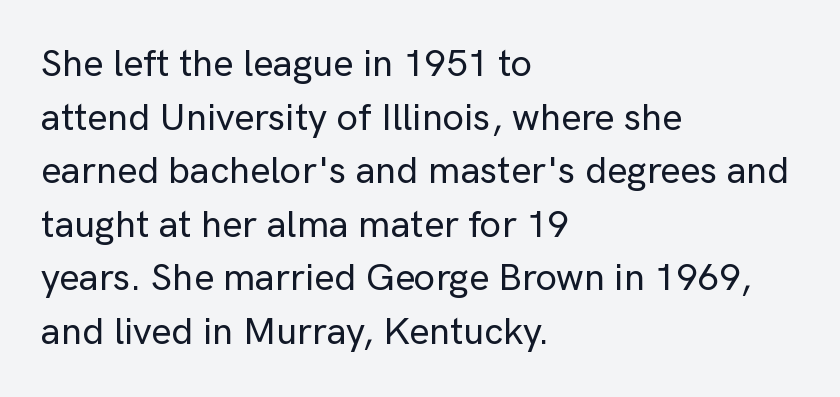
{"serif": "no", "italic": "no", "width": "normal", "stroke_contrast": "low", "x_height": "medium", "monospaced": "no", "underline": "no", "align": "left", "line_spacing": "normal", "line_spacing_ratio": 1.41, "letter_spacing": "normal", "letter_spacing_em": 0.0, "glyph_px": 38}
